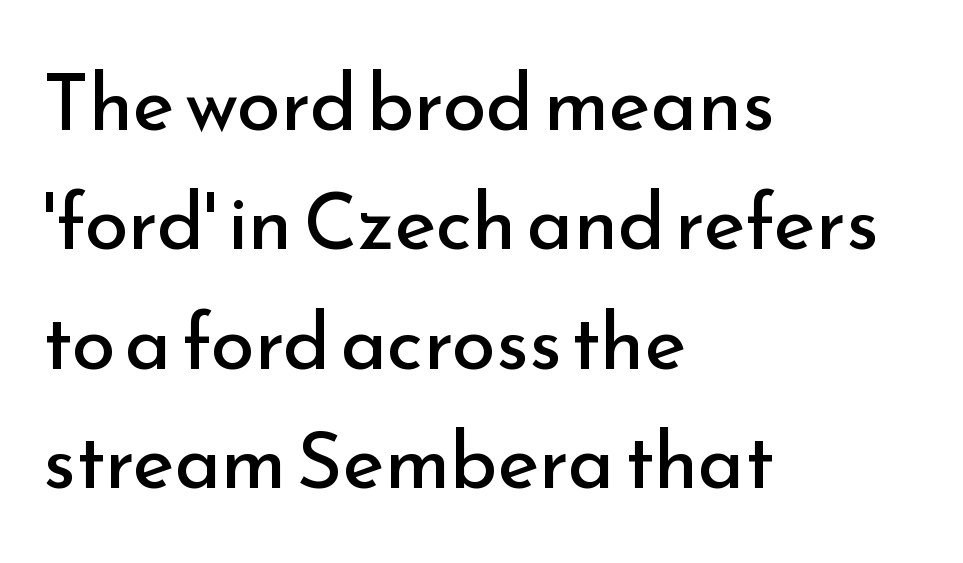
These lines are set flush left with a ragged right edge. Any mark beneath the type? The region is blank. The font is comparable to plain body text, perhaps lighter. Compared with typical paragraphs, the rows here are spaced about the same.
